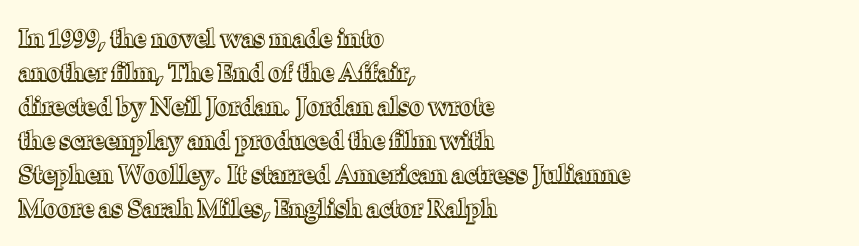
The image shows 25 px text type, upright; set left-aligned, normal line spacing (1.36x), normal letter spacing, not underlined.
